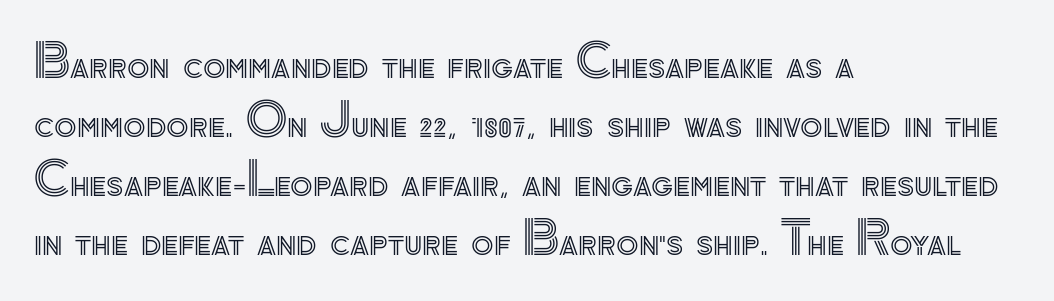
The image shows 46 px text type, upright; set left-aligned, normal line spacing (1.28x), normal letter spacing, not underlined; a small x-height.
